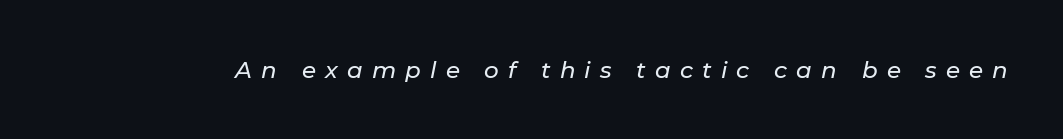
The image shows 23 px text type, italic (leaning right); set unusually wide letter spacing (+0.4 em), not underlined.
